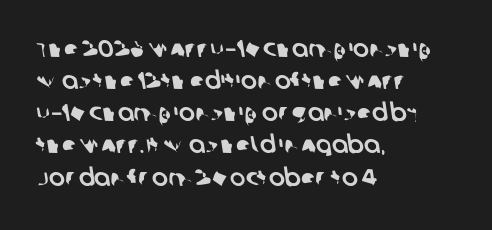
The specimen omits any rule beneath the text block's lines. The setting favours the left margin, as ordinary paragraphs usually do. Vertically, the passage feels balanced, rows spaced as you'd expect. The letterforms sit shoulder to shoulder at normal distance.
